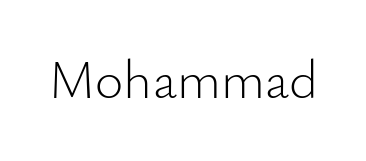
Each row of text sits above clean, open space. Each letter keeps its own natural width here, so spacing adapts to shape. Weight: regular or lighter. The type sits square on the baseline with zero lean. The passage shown is typeset with a sans-serif family.
